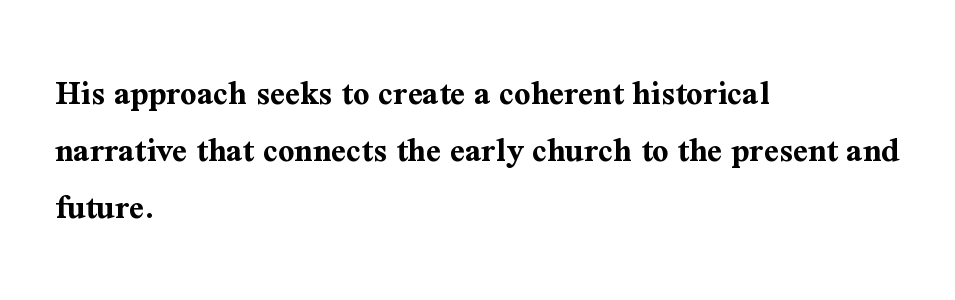
A serif font was chosen for this passage. Typesetter's note: full bold, strokes at maximum text heaviness. The rendering uses natural spacing where letterforms have individual widths. One glance says typical: line gaps are just what's usual.
